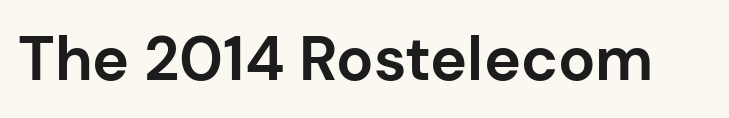
Q: Is the text bold? A: Yes.
Q: Is the text italic (slanted)? A: No, it is upright.
Q: Is the typeface a serif or a sans-serif typeface? A: Sans-serif.
Q: Is the text underlined? A: No.
Q: Is the spacing between letters normal or unusually wide? A: Normal.
Q: Width (condensed, normal, or wide)? A: Normal.
Q: Stroke contrast? A: Low.
Q: x-height? A: Medium.
Q: Monospaced? A: No.
